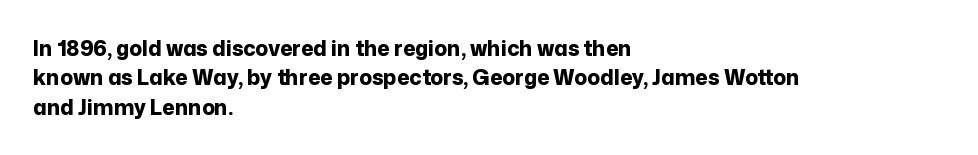
Q: Is the text bold? A: Yes.
Q: Is the text italic (slanted)? A: No, it is upright.
Q: Is the text underlined? A: No.
Q: How is the paragraph aligned? A: Left-aligned.
Q: Is the spacing between letters normal or unusually wide? A: Normal.
Q: Is the spacing between lines tight, normal or loose? A: Normal.
